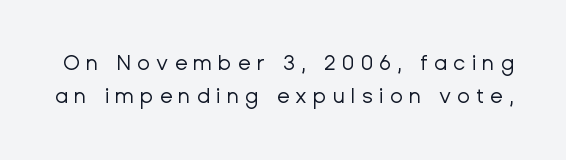
{"italic": "no", "bold": "no", "underline": "no", "line_spacing": "normal", "line_spacing_ratio": 1.57, "letter_spacing": "wide", "letter_spacing_em": 0.29, "glyph_px": 21}
